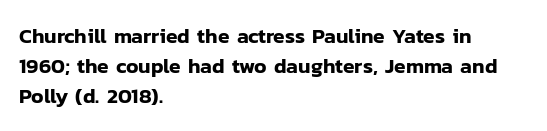
{"italic": "no", "underline": "no", "align": "left", "line_spacing": "normal", "line_spacing_ratio": 1.42, "letter_spacing": "normal", "letter_spacing_em": 0.0, "glyph_px": 21}
